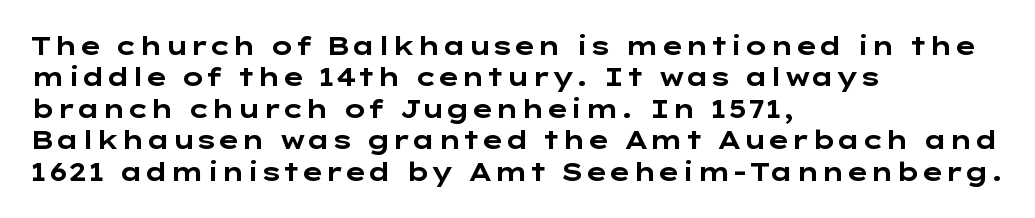
Q: Is the text bold? A: Yes.
Q: Is the text italic (slanted)? A: No, it is upright.
Q: Is the text underlined? A: No.
Q: How is the paragraph aligned? A: Left-aligned.
Q: Is the spacing between letters normal or unusually wide? A: Normal.
Q: Is the spacing between lines tight, normal or loose? A: Normal.
